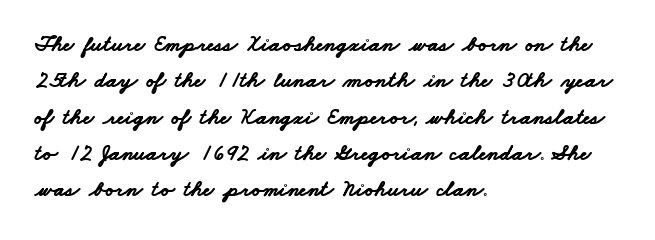
Q: Is the text bold? A: Yes.
Q: Is the text underlined? A: No.
Q: How is the paragraph aligned? A: Left-aligned.
Q: Is the spacing between letters normal or unusually wide? A: Normal.
Q: Is the spacing between lines tight, normal or loose? A: Normal.
